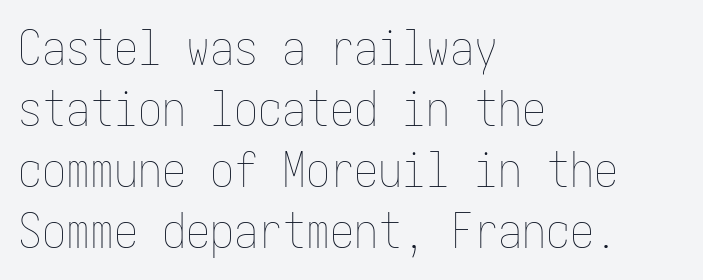
Q: Is the text bold? A: No.
Q: Is the text italic (slanted)? A: No, it is upright.
Q: Is the text underlined? A: No.
Q: How is the paragraph aligned? A: Left-aligned.
Q: Is the spacing between letters normal or unusually wide? A: Normal.
Q: Is the spacing between lines tight, normal or loose? A: Normal.
Q: Width (condensed, normal, or wide)? A: Condensed.
Q: Stroke contrast? A: Low.
Q: x-height? A: Medium.
